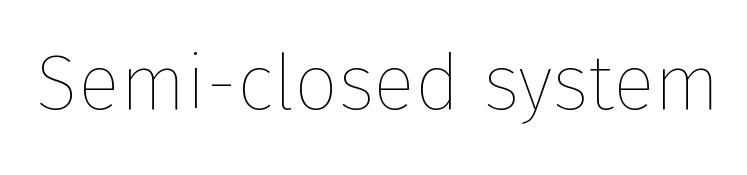
{"italic": "no", "bold": "no", "weight": "thin", "width": "normal", "stroke_contrast": "low", "x_height": "medium", "monospaced": "no", "underline": "no", "letter_spacing": "normal", "letter_spacing_em": 0.0, "glyph_px": 78}
